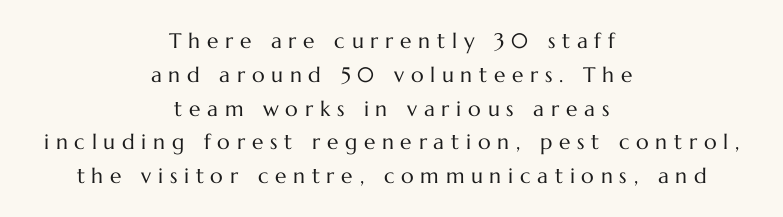
The image shows 21 px text type, upright; set centered, normal line spacing (1.61x), unusually wide letter spacing (+0.32 em), not underlined.
